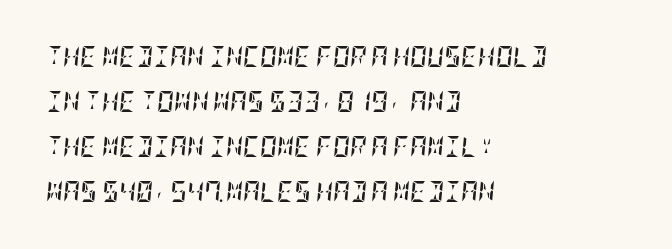
The image shows 21 px bold type, italic (leaning right); set left-aligned, loose line spacing (2.15x), normal letter spacing, not underlined.
